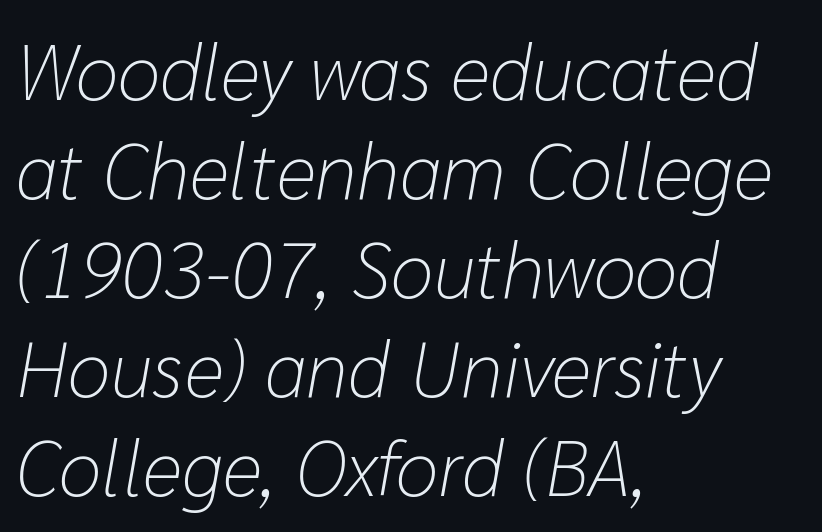
The image shows 78 px light type, italic (leaning right); set left-aligned, normal line spacing (1.27x), normal letter spacing, not underlined; low stroke contrast and a medium x-height.
